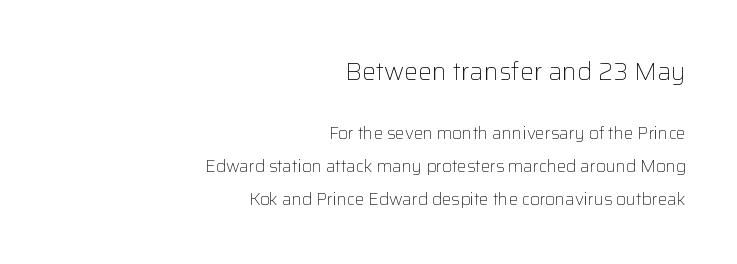
{"italic": "no", "bold": "no", "underline": "no", "align": "right", "line_spacing": "loose", "line_spacing_ratio": 1.93, "letter_spacing": "normal", "letter_spacing_em": 0.0, "larger_block": "first", "size_ratio": 1.47, "glyph_px": 25}
